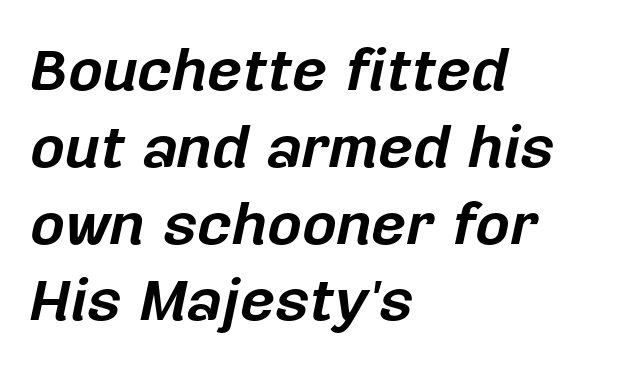
Q: Is the text bold? A: Yes.
Q: Is the text italic (slanted)? A: Yes, it leans right by about 12 degrees.
Q: Is the text underlined? A: No.
Q: How is the paragraph aligned? A: Left-aligned.
Q: Is the spacing between letters normal or unusually wide? A: Normal.
Q: Is the spacing between lines tight, normal or loose? A: Normal.
Q: Width (condensed, normal, or wide)? A: Normal.
Q: Stroke contrast? A: Low.
Q: x-height? A: Medium.
Q: Monospaced? A: No.
